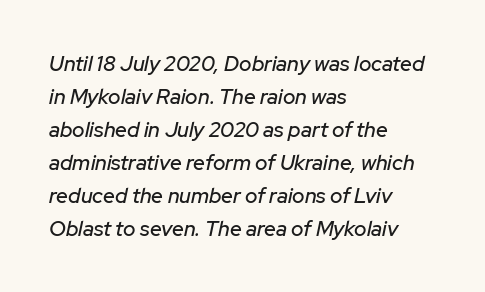
The rag falls on the right side of this text block. Type without underlining. The passage shown has conventional tracking throughout. One glance says typical: line gaps are just what's usual. Every character sits at an angle, as italics do.
